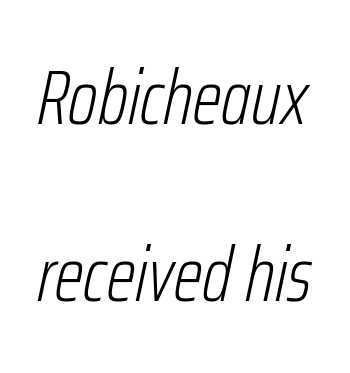
{"italic": "yes", "lean": "right", "slant_degrees": 12, "bold": "no", "weight": "light", "width": "condensed", "stroke_contrast": "low", "x_height": "medium", "monospaced": "no", "underline": "no", "line_spacing": "loose", "line_spacing_ratio": 2.33, "letter_spacing": "normal", "letter_spacing_em": 0.0, "glyph_px": 76}
